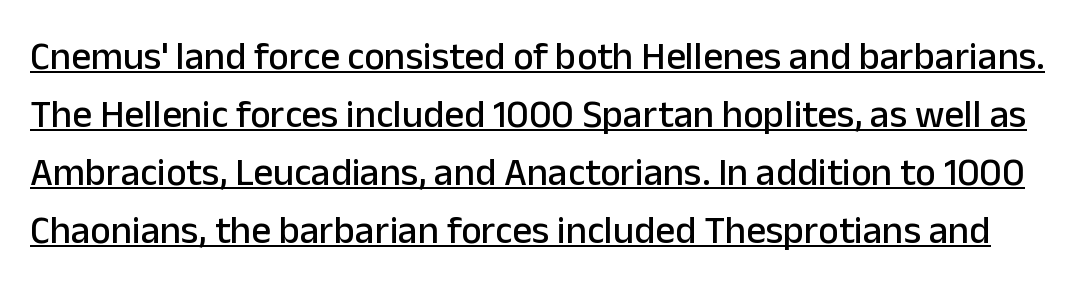
The image shows 39 px sans-serif type, upright; set normal line spacing (1.49x), normal letter spacing, underlined; low stroke contrast and a medium x-height.
